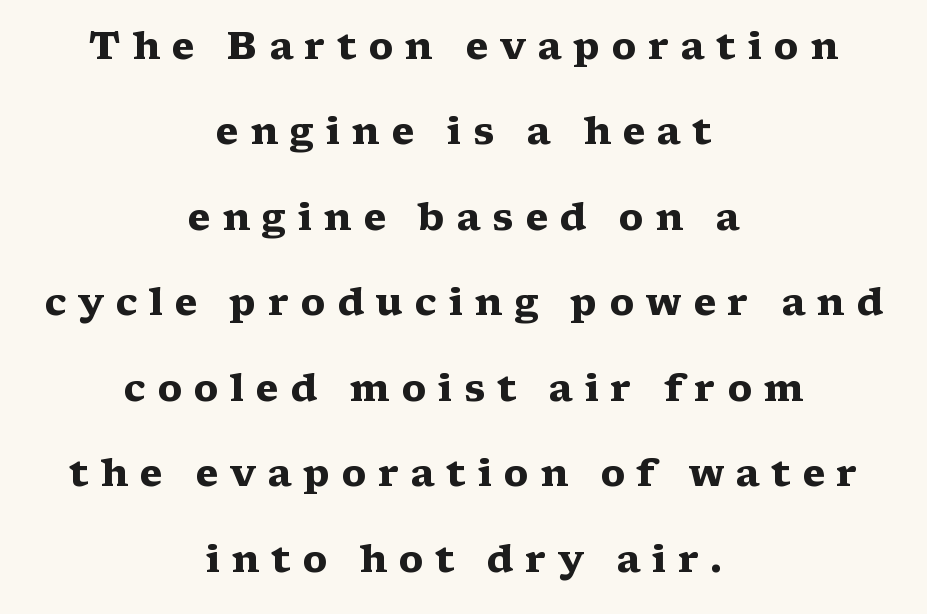
Q: Is the text bold? A: Yes.
Q: Is the text italic (slanted)? A: No, it is upright.
Q: Is the typeface a serif or a sans-serif typeface? A: Serif.
Q: Is the text underlined? A: No.
Q: How is the paragraph aligned? A: Centered.
Q: Is the spacing between letters normal or unusually wide? A: Unusually wide.
Q: Is the spacing between lines tight, normal or loose? A: Loose.
Q: Width (condensed, normal, or wide)? A: Wide.
Q: Stroke contrast? A: Medium.
Q: x-height? A: Medium.
Q: Monospaced? A: No.
